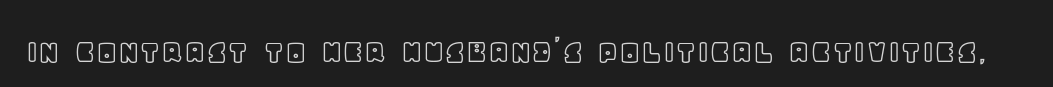
{"italic": "no", "width": "normal", "x_height": "large", "monospaced": "no", "underline": "no", "letter_spacing": "normal", "letter_spacing_em": 0.0, "glyph_px": 35}
